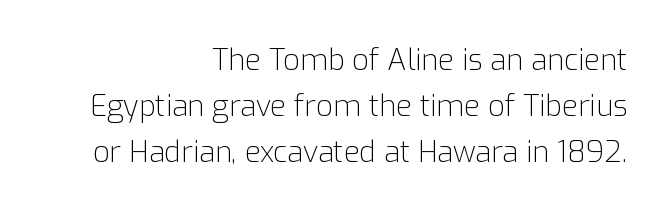
Spacing verdict: proportional, widths tailored to each character. In terms of letterform style, serifs are entirely absent. In terms of posture, this sample is upright. The ragged edge is on the left, which tells us the setting is flush right.
